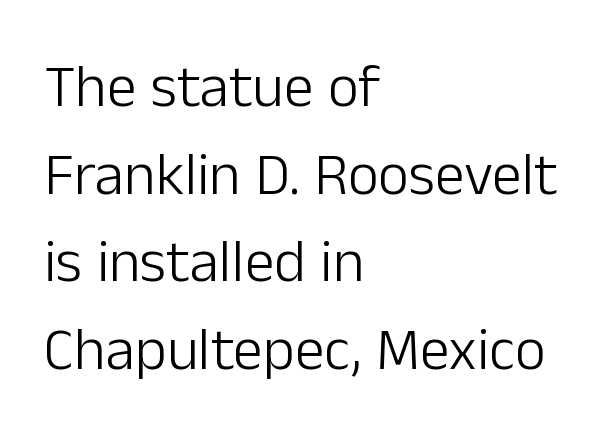
Q: Is the text bold? A: No.
Q: Is the text italic (slanted)? A: No, it is upright.
Q: Is the typeface a serif or a sans-serif typeface? A: Sans-serif.
Q: Is the text underlined? A: No.
Q: How is the paragraph aligned? A: Left-aligned.
Q: Is the spacing between letters normal or unusually wide? A: Normal.
Q: Is the spacing between lines tight, normal or loose? A: Normal.
Q: Width (condensed, normal, or wide)? A: Normal.
Q: Stroke contrast? A: Low.
Q: x-height? A: Medium.
Q: Monospaced? A: No.
